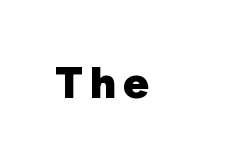
{"serif": "no", "italic": "no", "bold": "yes", "weight": "heavy", "width": "normal", "stroke_contrast": "low", "x_height": "medium", "monospaced": "no", "underline": "no", "glyph_px": 45}
